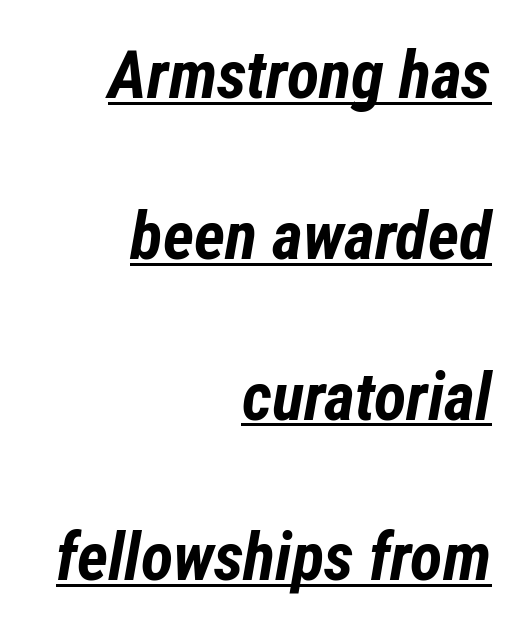
In terms of letterspacing, this is plain default setting. The compositor pushed each line to the right boundary. Think of a printed novel: that variable character pitch is what you see here. A typesetter would call this leading open, well beyond the default. The specimen includes a rule beneath the text block's lines. Weight: bold.
